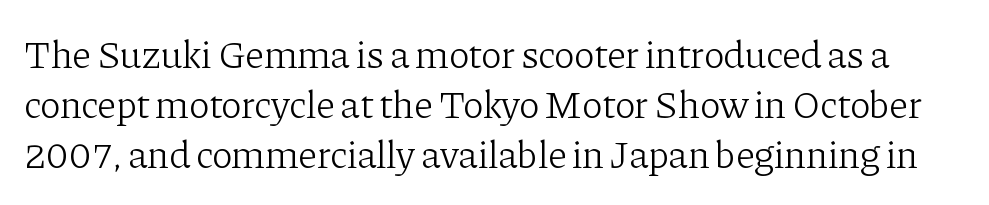
{"serif": "yes", "italic": "no", "bold": "no", "weight": "light", "width": "normal", "stroke_contrast": "low", "x_height": "medium", "monospaced": "no", "underline": "no", "line_spacing": "normal", "line_spacing_ratio": 1.28, "letter_spacing": "normal", "letter_spacing_em": 0.0, "glyph_px": 39}
